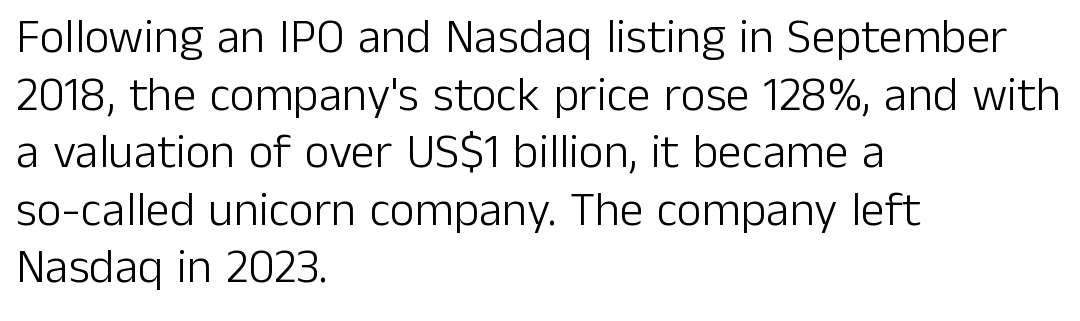
{"serif": "no", "italic": "no", "bold": "no", "weight": "light", "width": "normal", "stroke_contrast": "low", "x_height": "medium", "monospaced": "no", "underline": "no", "align": "left", "line_spacing_ratio": 1.2, "letter_spacing": "normal", "letter_spacing_em": 0.0, "glyph_px": 48}
